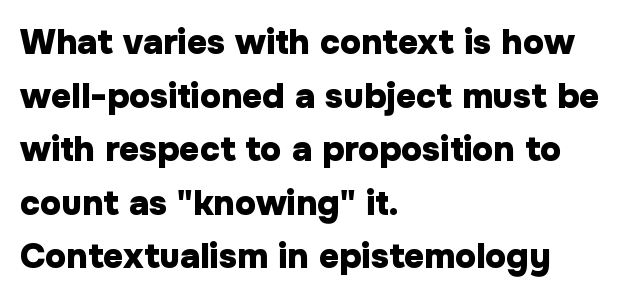
Q: Is the text bold? A: Yes.
Q: Is the text italic (slanted)? A: No, it is upright.
Q: Is the typeface a serif or a sans-serif typeface? A: Sans-serif.
Q: Is the text underlined? A: No.
Q: How is the paragraph aligned? A: Left-aligned.
Q: Is the spacing between letters normal or unusually wide? A: Normal.
Q: Is the spacing between lines tight, normal or loose? A: Normal.
Q: Width (condensed, normal, or wide)? A: Normal.
Q: Stroke contrast? A: Low.
Q: x-height? A: Medium.
Q: Monospaced? A: No.
